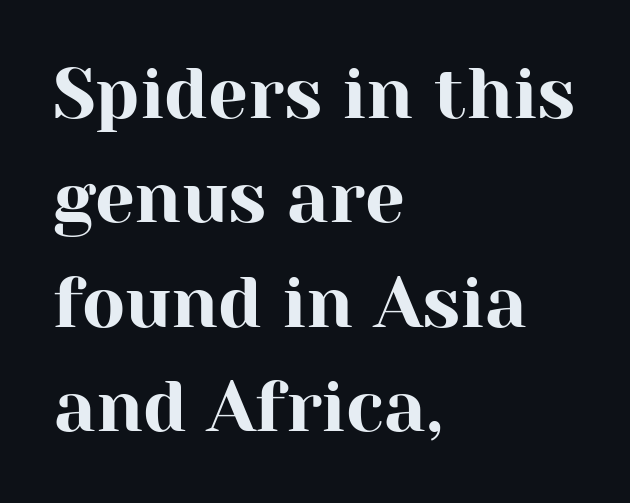
The image shows 71 px serif type, upright; set left-aligned, normal line spacing (1.47x), normal letter spacing, not underlined; high stroke contrast and a medium x-height.
